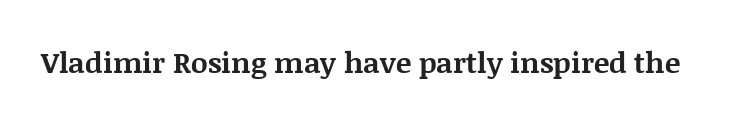
The image shows 29 px bold serif type, upright; set normal letter spacing, not underlined; medium stroke contrast and a large x-height.
